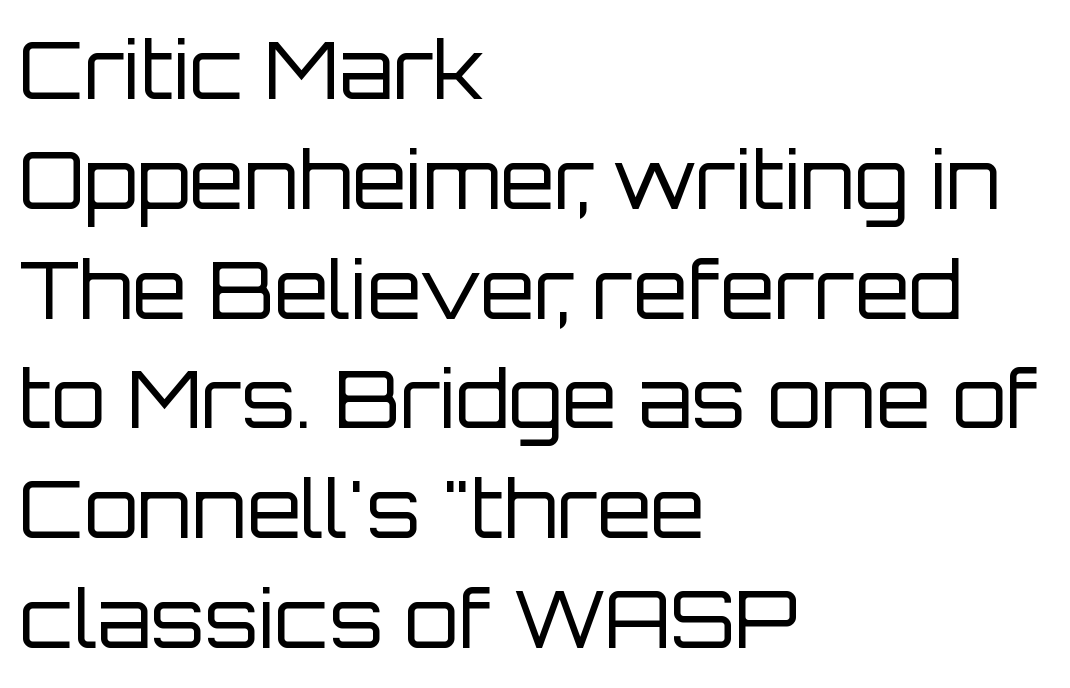
Q: Is the text bold? A: No.
Q: Is the text italic (slanted)? A: No, it is upright.
Q: Is the typeface a serif or a sans-serif typeface? A: Sans-serif.
Q: Is the text underlined? A: No.
Q: How is the paragraph aligned? A: Left-aligned.
Q: Is the spacing between letters normal or unusually wide? A: Normal.
Q: Is the spacing between lines tight, normal or loose? A: Normal.
Q: Width (condensed, normal, or wide)? A: Normal.
Q: Stroke contrast? A: Low.
Q: x-height? A: Large.
Q: Monospaced? A: No.
